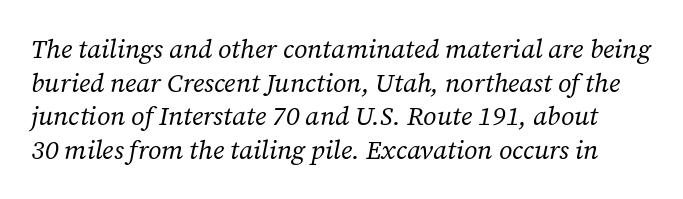
The passage shown is not underscored anywhere. The lettering tilts uniformly, giving the passage an italic look. The vertical gap from one line to the next is medium. This sample uses plain, unmodified letter spacing.
